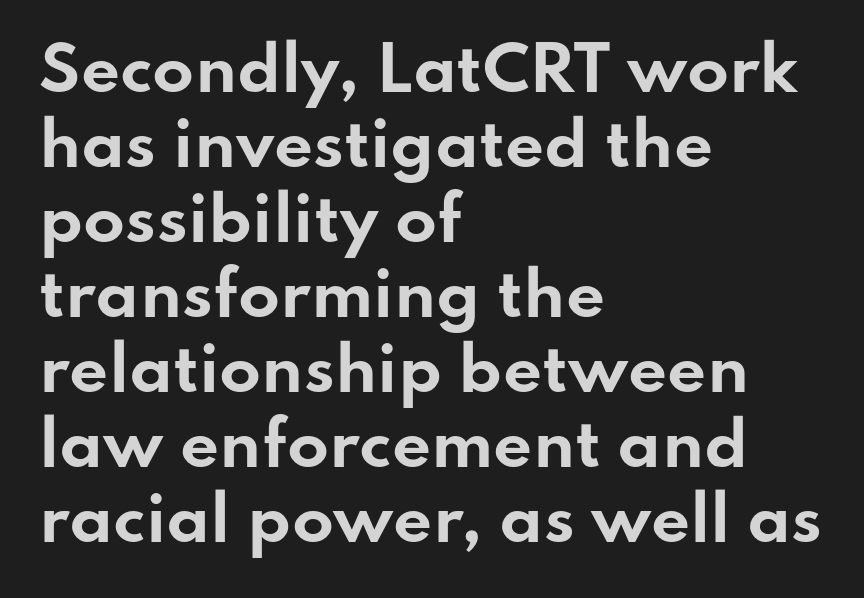
This sample has the flowing, uneven cadence of proportional lettering. Quick note: underline off. Nope, not italic — everything's standing straight. The font is running at its bold setting.
